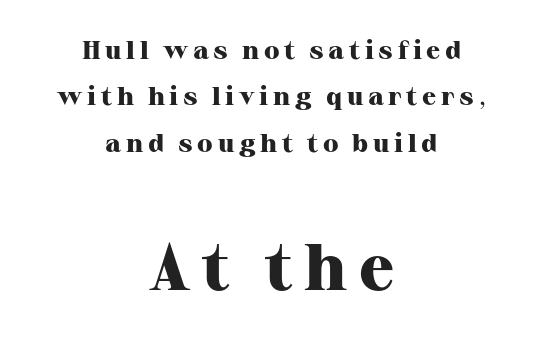
As a designer I'd log this as weight 700, bold. Nobody drew a line under any word here. In terms of letterform style, serifs are clearly present. Here the second block reads like a headline and the first like body copy. Neither beginnings nor endings align; midpoints do.
